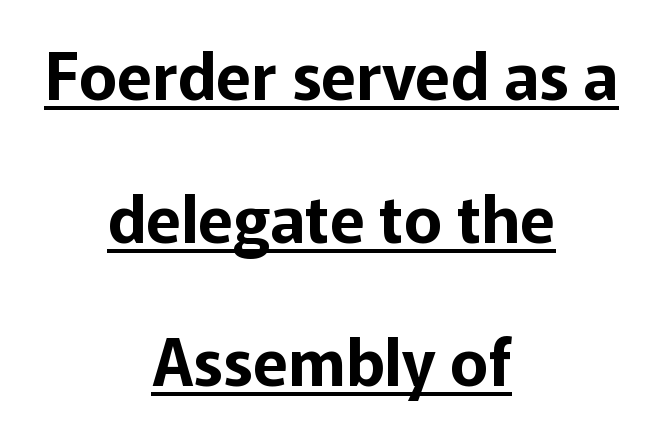
This is underlined copy, the kind a proofreader might mark for attention. A typesetter would mark this as roman, not italic. Compared with a flush-left layout, this one balances lines on the center instead. Note: no serifs on the glyphs. Honestly, the rows look like they've been pulled way apart.
